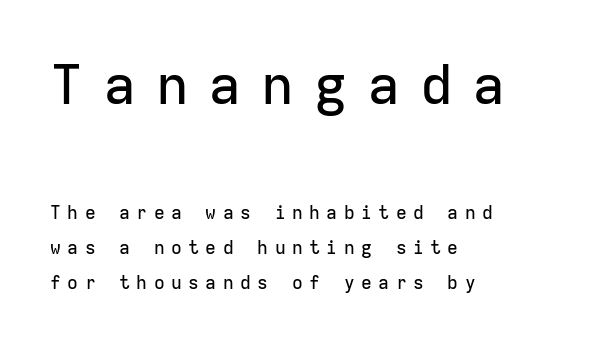
The image shows 55 px sans-serif type, upright, monospaced; set left-aligned, loose line spacing (1.95x), unusually wide letter spacing (+0.36 em), not underlined; the first (top) block is 3.06x larger; low stroke contrast and a medium x-height.
